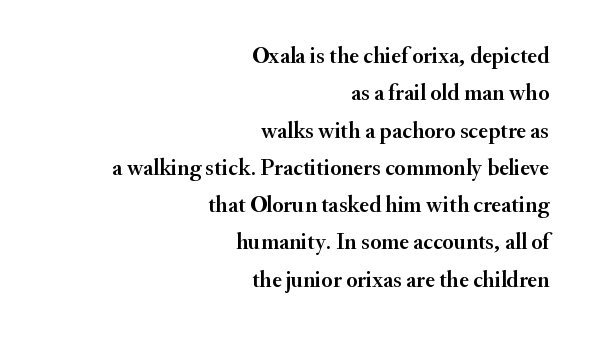
Q: Is the text italic (slanted)? A: No, it is upright.
Q: Is the text underlined? A: No.
Q: How is the paragraph aligned? A: Right-aligned.
Q: Is the spacing between letters normal or unusually wide? A: Normal.
Q: Is the spacing between lines tight, normal or loose? A: Normal.
